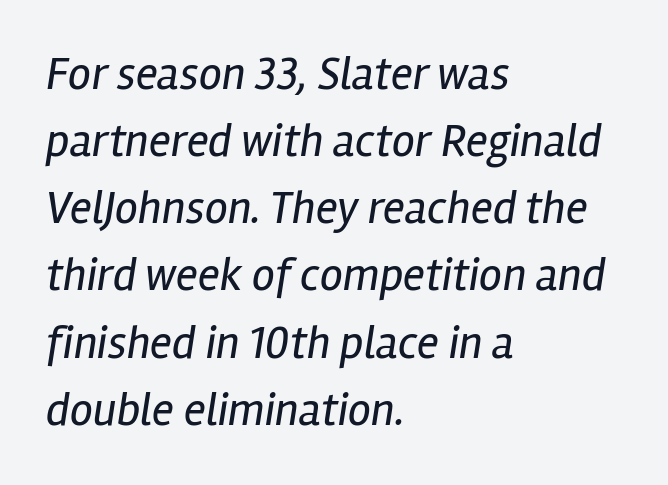
The image shows 46 px regular-weight, condensed type, italic (leaning right); set left-aligned, normal line spacing (1.46x), normal letter spacing, not underlined; low stroke contrast and a medium x-height.
